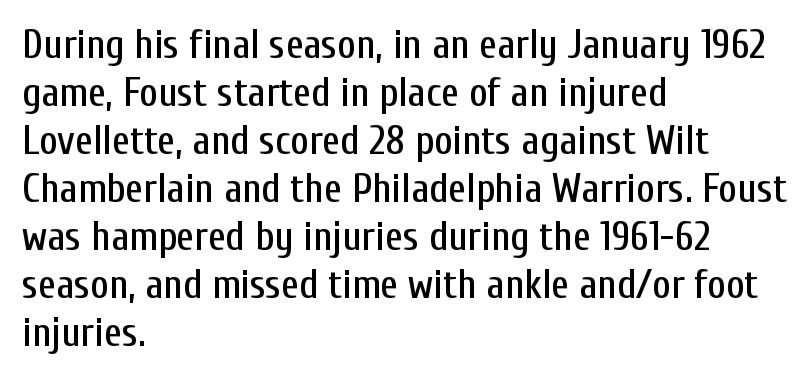
{"serif": "no", "italic": "no", "width": "condensed", "stroke_contrast": "low", "x_height": "medium", "monospaced": "no", "underline": "no", "align": "left", "line_spacing_ratio": 1.2, "letter_spacing": "normal", "letter_spacing_em": 0.0, "glyph_px": 40}
